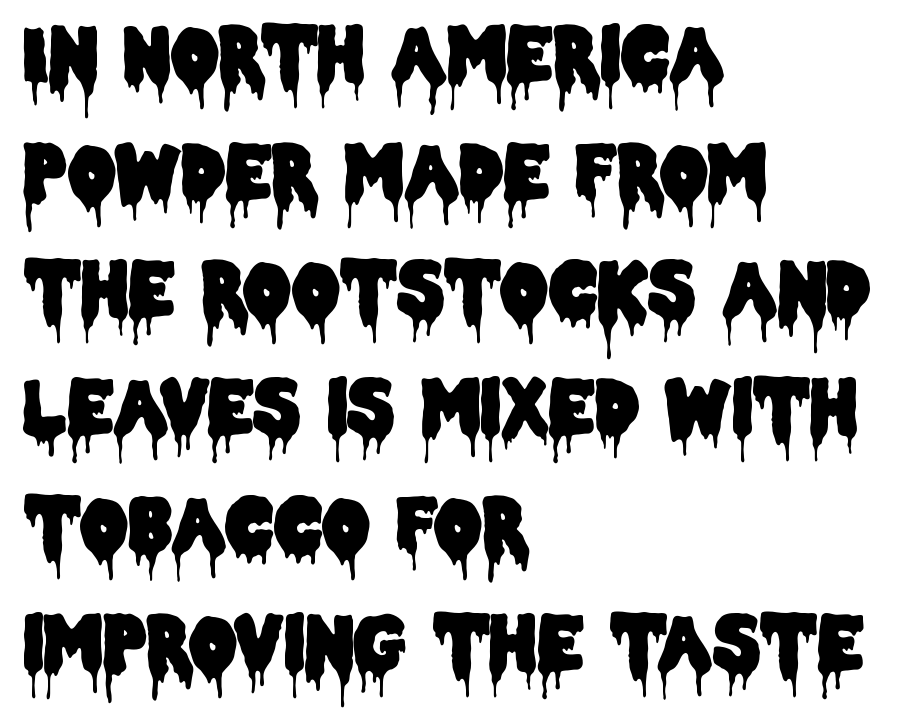
The image shows 75 px condensed sans-serif type, upright; set left-aligned, normal line spacing (1.57x), normal letter spacing, not underlined; low stroke contrast and a large x-height.
